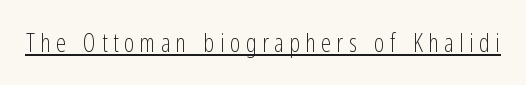
Q: Is the text bold? A: No.
Q: Is the text italic (slanted)? A: No, it is upright.
Q: Is the text underlined? A: Yes.
Q: Is the spacing between letters normal or unusually wide? A: Unusually wide.
